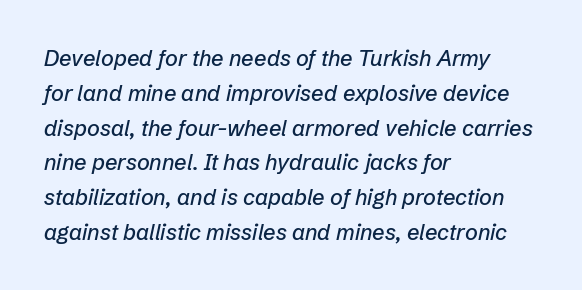
Q: Is the text italic (slanted)? A: Yes, it leans right by about 12 degrees.
Q: Is the text underlined? A: No.
Q: How is the paragraph aligned? A: Left-aligned.
Q: Is the spacing between letters normal or unusually wide? A: Normal.
Q: Is the spacing between lines tight, normal or loose? A: Normal.
